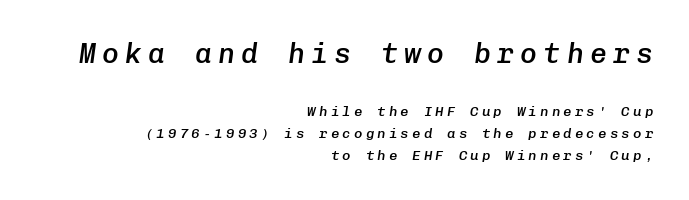
The passage shown leans; its letterforms are oblique. In CSS terms this would be text-align: right. You could count columns in this text — the font is strictly monospaced. What stands out about the letter spacing? Its width — letters are far apart. Here the first block reads like a headline and the second like body copy. Each glyph is drawn with semibold strokes, heavier than normal yet not fully bold.
